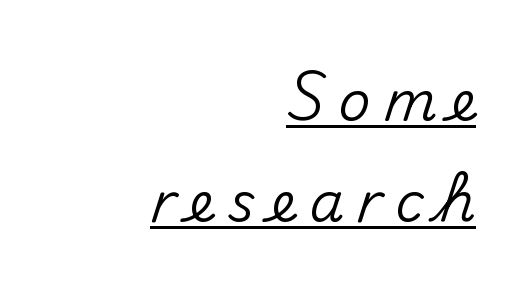
The passage shown is typeset with a sans-serif family. Each word looks stretched out because of the extra space between its letters. The paragraph has a hard right edge and a soft left edge. The passage shown is typed in a proportional face where columns would drift. The words here are underlined.
